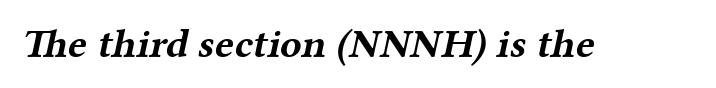
Each letter keeps its own natural width here, so spacing adapts to shape. Descender tails drop into unmarked territory. In terms of weight, the rendering is a true, heavy bold. To sum up the face: it has serifs. Look at the tracking — it's just the regular setting, nothing added.
